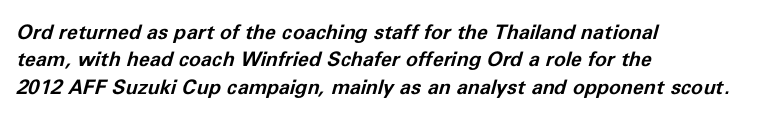
Q: Is the text bold? A: Yes.
Q: Is the text italic (slanted)? A: Yes, it leans right by about 11 degrees.
Q: Is the text underlined? A: No.
Q: How is the paragraph aligned? A: Left-aligned.
Q: Is the spacing between letters normal or unusually wide? A: Normal.
Q: Is the spacing between lines tight, normal or loose? A: Normal.
